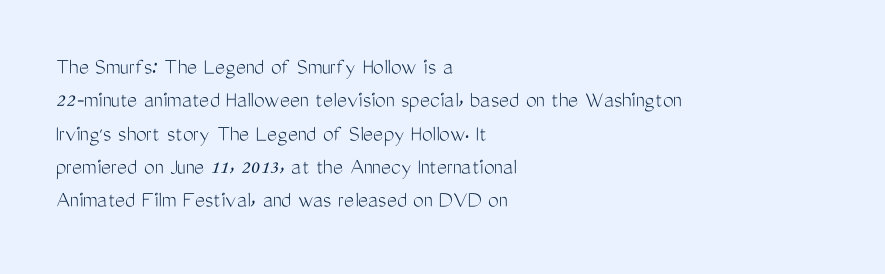
{"italic": "no", "bold": "no", "underline": "no", "align": "left", "line_spacing": "normal", "line_spacing_ratio": 1.39, "letter_spacing": "normal", "letter_spacing_em": 0.0, "glyph_px": 24}
